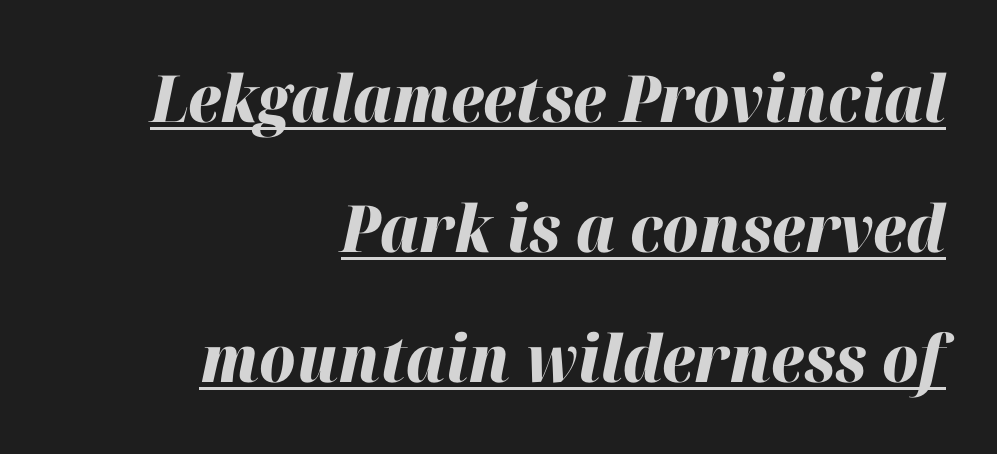
The image shows 65 px heavy type, italic (leaning right); set right-aligned, loose line spacing (2.0x), normal letter spacing, underlined; high stroke contrast and a medium x-height.
